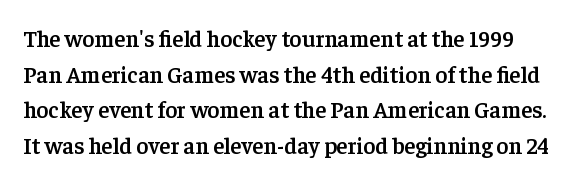
The axis of the letterforms is exactly vertical. Spacing between characters is what you'd get straight out of the box. In terms of leading, this rendering sits right in the middle. Firm but not heavy-handed strokes: this text is semibold. The specimen omits any rule beneath the text block's lines.
